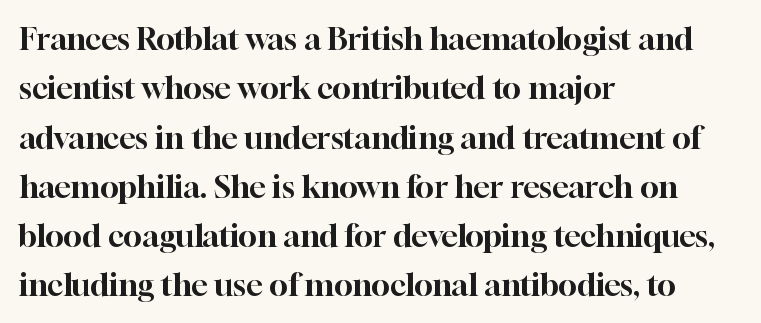
These lines are composed in type with serifs. Check under the words: just untouched page. Notice how the passage keeps a crisp vertical edge on the left only. Honestly, the row spacing looks completely unremarkable.
